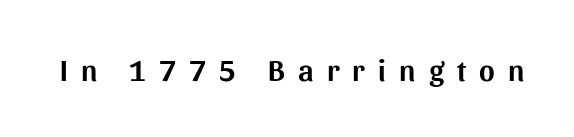
{"serif": "no", "italic": "no", "width": "normal", "stroke_contrast": "medium", "x_height": "medium", "monospaced": "no", "underline": "no", "letter_spacing": "wide", "letter_spacing_em": 0.44, "glyph_px": 30}
